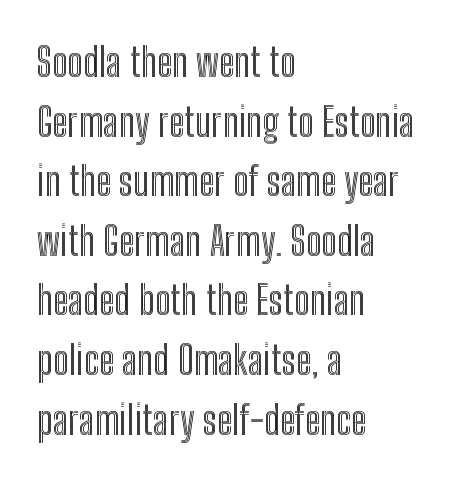
Q: Is the text italic (slanted)? A: No, it is upright.
Q: Is the text underlined? A: No.
Q: How is the paragraph aligned? A: Left-aligned.
Q: Is the spacing between letters normal or unusually wide? A: Normal.
Q: Is the spacing between lines tight, normal or loose? A: Normal.
Q: Width (condensed, normal, or wide)? A: Condensed.
Q: x-height? A: Medium.
Q: Monospaced? A: No.
